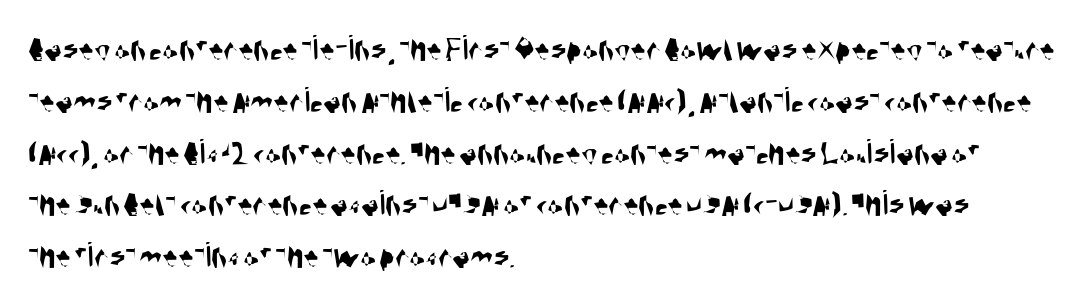
The rendering keeps characters at their native spacing. The string is rendered with underlining switched off. Teacher's note: observe the even left margin — that is flush-left alignment. Think of a printed novel: that variable character pitch is what you see here.
